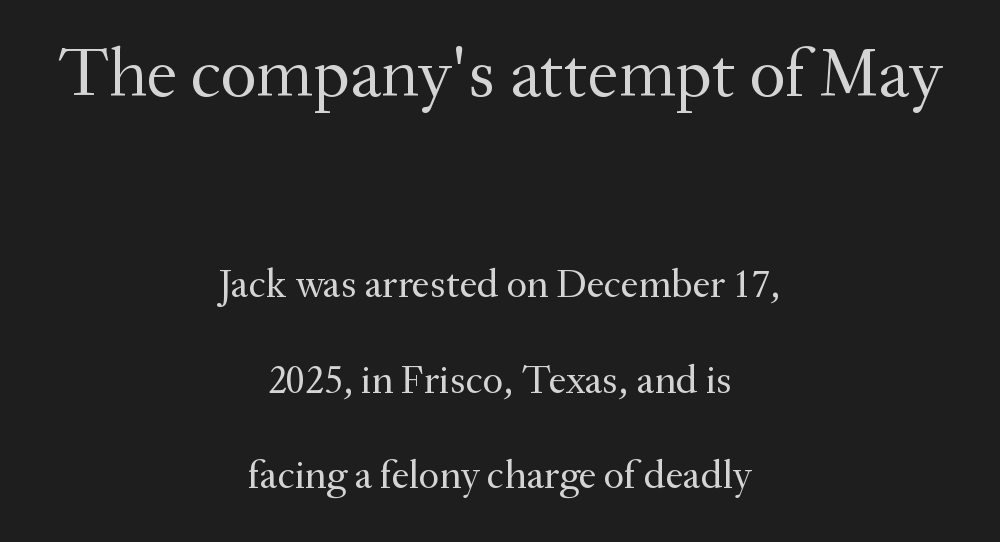
{"serif": "yes", "italic": "no", "bold": "no", "weight": "regular", "width": "normal", "stroke_contrast": "medium", "x_height": "small", "monospaced": "no", "underline": "no", "align": "center", "line_spacing": "loose", "line_spacing_ratio": 2.39, "letter_spacing": "normal", "letter_spacing_em": 0.0, "larger_block": "first", "size_ratio": 1.75, "glyph_px": 70}
